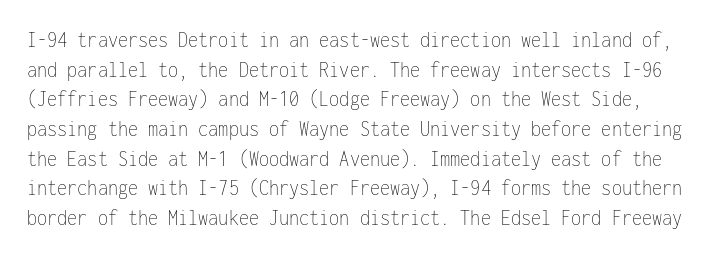
Bare-footed words on every line. The rows are spaced the way most documents space them. The lettering holds an erect, upright posture throughout. The face looks like a standard text weight, possibly lighter. Does extra space separate the letters? No, they use regular spacing.
